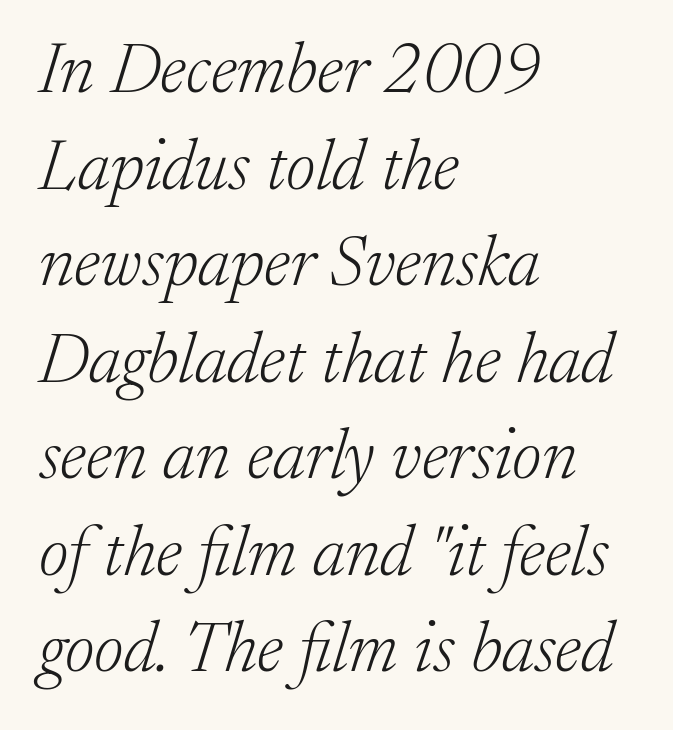
The baseline area is clear. The lines sit at an ordinary, default distance from one another. Line beginnings align vertically; line endings do not. Every character sits at an angle, as italics do.
